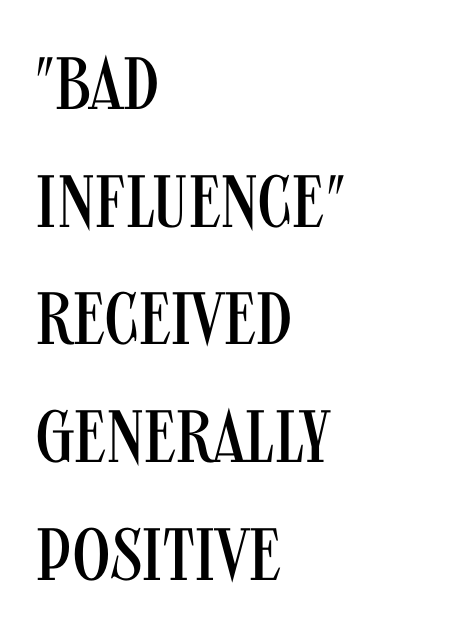
These lines keep a tight, regular rhythm from letter to letter. This is sans-serif lettering, the kind often seen on screens and signage. This rendering uses left alignment, leaving the right contour irregular. The characters are drawn with everyday or finer stroke widths.
